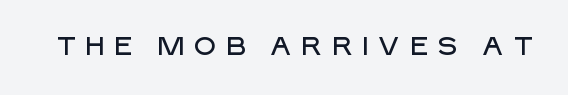
The image shows 26 px text type, upright; set unusually wide letter spacing (+0.32 em), not underlined.
